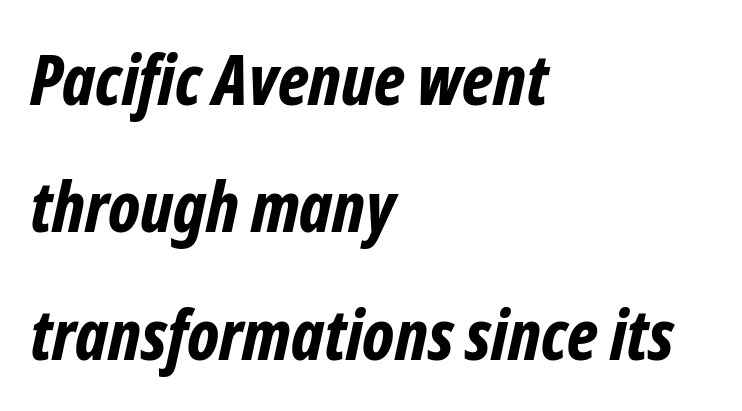
Q: Is the text bold? A: Yes.
Q: Is the text italic (slanted)? A: Yes, it leans right by about 12 degrees.
Q: Is the text underlined? A: No.
Q: How is the paragraph aligned? A: Left-aligned.
Q: Is the spacing between letters normal or unusually wide? A: Normal.
Q: Width (condensed, normal, or wide)? A: Condensed.
Q: Stroke contrast? A: Low.
Q: x-height? A: Medium.
Q: Monospaced? A: No.
